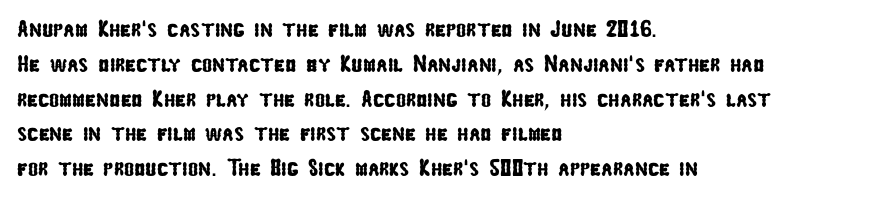
Line starts are locked; line ends wander. Does the leading feel generous? No, just average. Only glyphs here, with clear space below each row. This rendering leaves character spacing at its baseline value.
